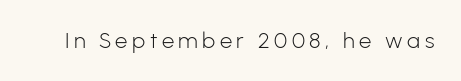
The strokes are not fattened; the text isn't bold. What stands out about the letter spacing? Its width — letters are far apart. Posture: straight, roman, zero tilt. Type without underlining.
